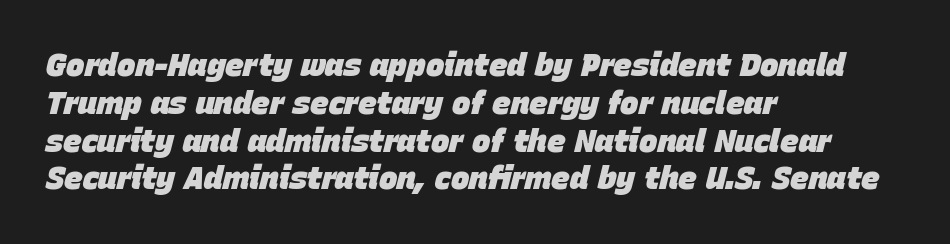
{"italic": "yes", "lean": "right", "slant_degrees": 15, "bold": "yes", "weight": "heavy", "width": "normal", "stroke_contrast": "low", "x_height": "large", "monospaced": "no", "underline": "no", "align": "left", "line_spacing_ratio": 1.22, "letter_spacing": "normal", "letter_spacing_em": 0.0, "glyph_px": 31}
